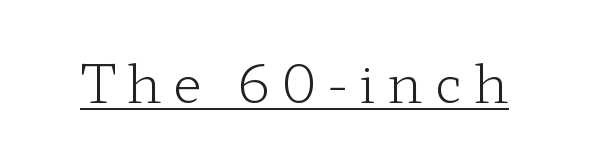
{"serif": "yes", "italic": "no", "bold": "no", "weight": "light", "width": "wide", "stroke_contrast": "low", "x_height": "medium", "monospaced": "no", "underline": "yes", "letter_spacing": "wide", "letter_spacing_em": 0.22, "glyph_px": 53}
